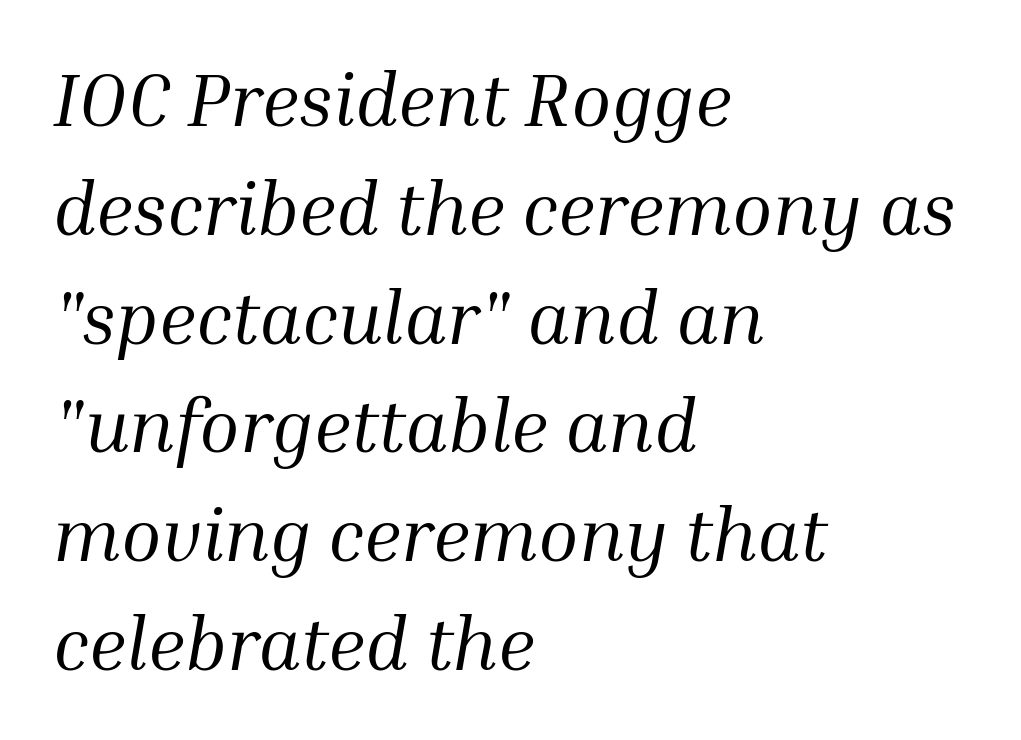
{"serif": "yes", "italic": "yes", "lean": "right", "slant_degrees": 10, "bold": "no", "weight": "regular", "width": "normal", "stroke_contrast": "medium", "x_height": "medium", "monospaced": "no", "underline": "no", "align": "left", "line_spacing": "normal", "line_spacing_ratio": 1.47, "letter_spacing": "normal", "letter_spacing_em": 0.0, "glyph_px": 74}
